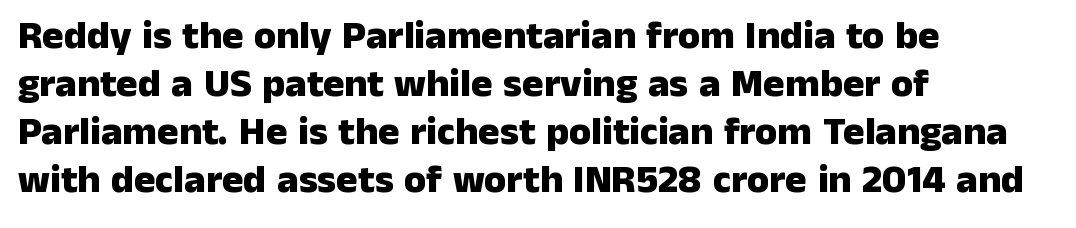
The image shows 40 px heavy sans-serif type, upright; set left-aligned, line spacing 1.2x, normal letter spacing, not underlined; low stroke contrast and a medium x-height.
